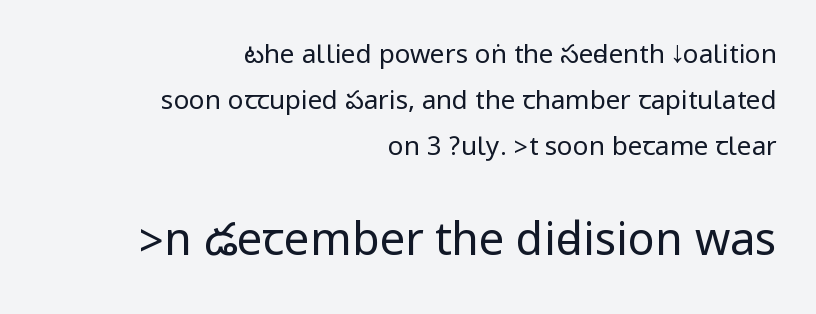
{"serif": "no", "italic": "no", "bold": "no", "weight": "regular", "width": "condensed", "stroke_contrast": "low", "underline": "no", "align": "right", "line_spacing_ratio": 1.77, "letter_spacing": "normal", "letter_spacing_em": 0.0, "larger_block": "second", "size_ratio": 1.73, "glyph_px": 45}
